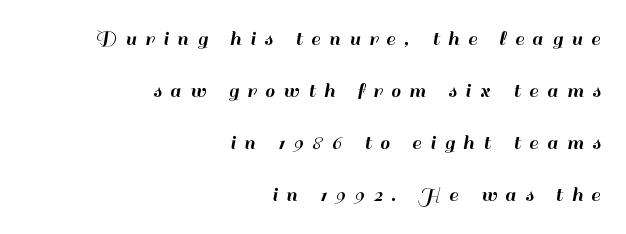
Q: Is the text italic (slanted)? A: Yes.
Q: Is the text underlined? A: No.
Q: How is the paragraph aligned? A: Right-aligned.
Q: Is the spacing between letters normal or unusually wide? A: Unusually wide.
Q: Is the spacing between lines tight, normal or loose? A: Loose.
